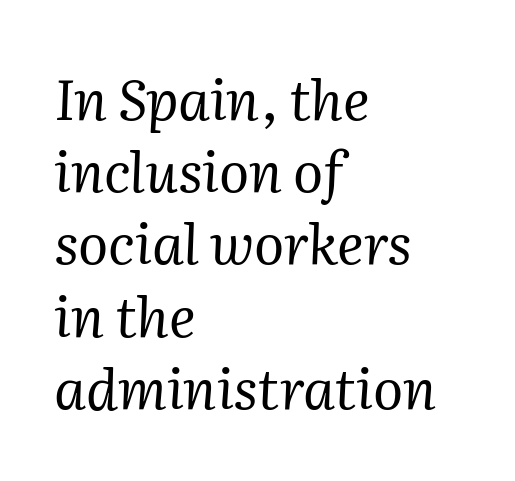
The image shows 56 px regular-weight serif type, italic (leaning right); set left-aligned, normal line spacing (1.29x), normal letter spacing, not underlined; medium stroke contrast and a medium x-height.
